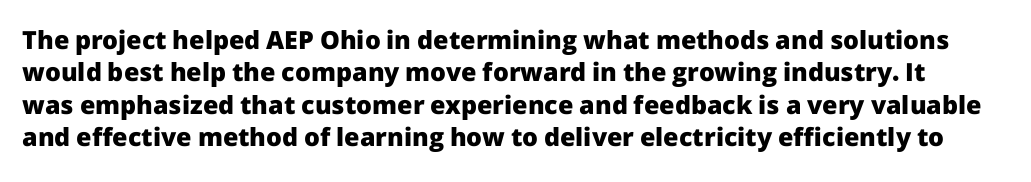
{"italic": "no", "bold": "yes", "underline": "no", "line_spacing": "normal", "line_spacing_ratio": 1.3, "letter_spacing": "normal", "letter_spacing_em": 0.0, "glyph_px": 25}
